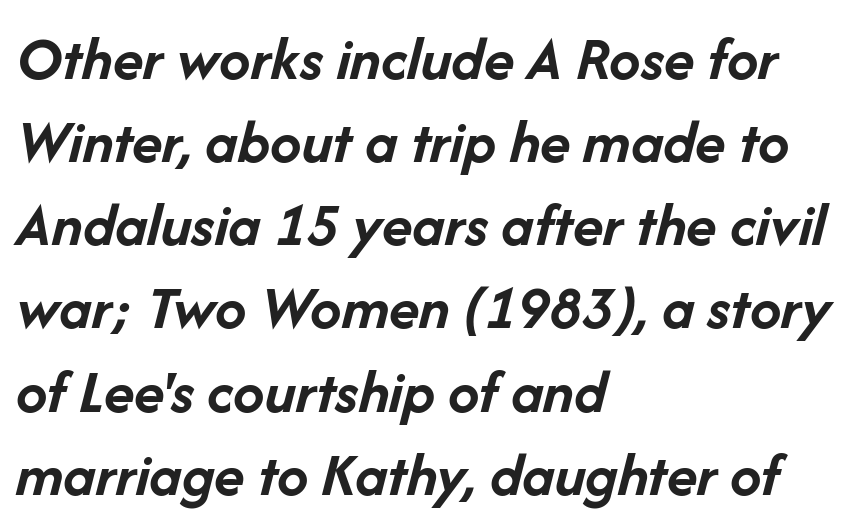
These lines are rendered in a variable-pitch font. Plain, unruled lines of type. The block of text has a typical density, with ordinary space between rows. The whole block is typeset with a tilt. Reading down the block, your eye returns to a fixed left position each line. Does extra space separate the letters? No, they use regular spacing.
